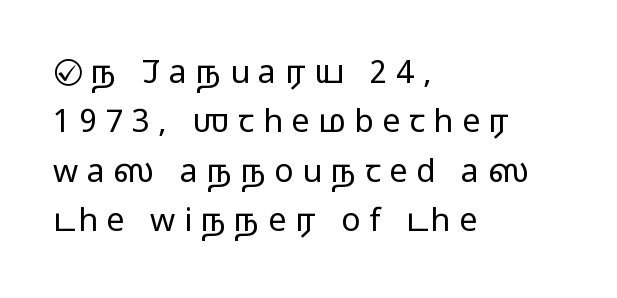
The image shows 32 px light, wide sans-serif type, upright; set left-aligned, normal line spacing (1.54x), unusually wide letter spacing (+0.27 em), not underlined; low stroke contrast and a medium x-height.
